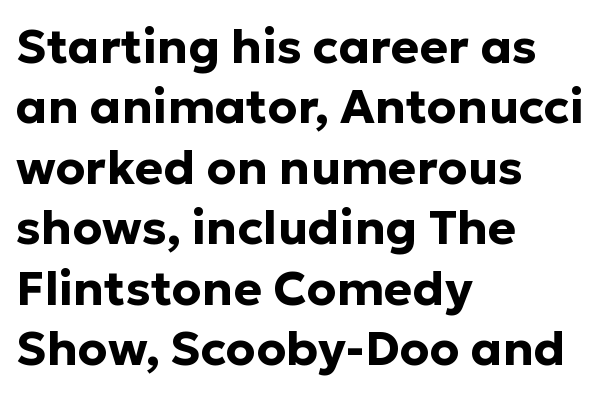
Q: Is the text bold? A: Yes.
Q: Is the text italic (slanted)? A: No, it is upright.
Q: Is the typeface a serif or a sans-serif typeface? A: Sans-serif.
Q: Is the text underlined? A: No.
Q: How is the paragraph aligned? A: Left-aligned.
Q: Is the spacing between letters normal or unusually wide? A: Normal.
Q: Is the spacing between lines tight, normal or loose? A: Normal.
Q: Width (condensed, normal, or wide)? A: Normal.
Q: Stroke contrast? A: Low.
Q: x-height? A: Medium.
Q: Monospaced? A: No.
